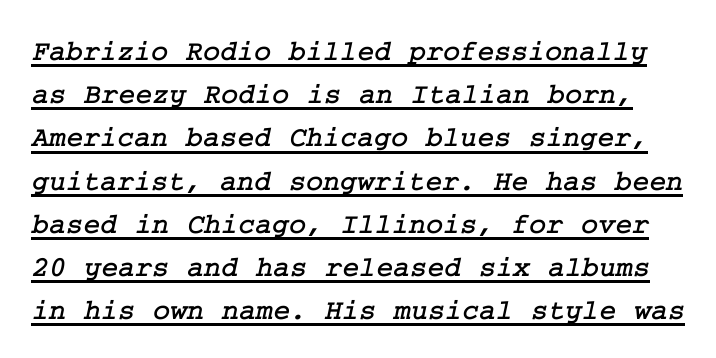
Q: Is the typeface a serif or a sans-serif typeface? A: Serif.
Q: Is the text underlined? A: Yes.
Q: Is the spacing between letters normal or unusually wide? A: Normal.
Q: Is the spacing between lines tight, normal or loose? A: Normal.
Q: Width (condensed, normal, or wide)? A: Normal.
Q: Stroke contrast? A: Low.
Q: x-height? A: Medium.
